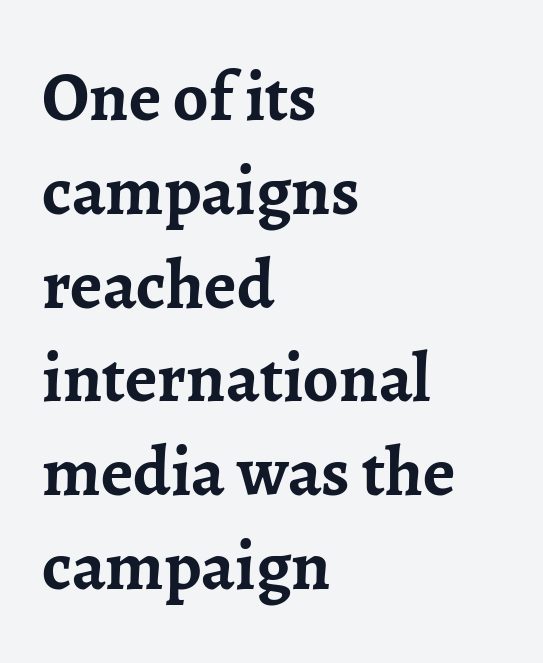
Q: Is the text bold? A: Yes.
Q: Is the text italic (slanted)? A: No, it is upright.
Q: Is the typeface a serif or a sans-serif typeface? A: Serif.
Q: Is the text underlined? A: No.
Q: How is the paragraph aligned? A: Left-aligned.
Q: Is the spacing between letters normal or unusually wide? A: Normal.
Q: Is the spacing between lines tight, normal or loose? A: Normal.
Q: Width (condensed, normal, or wide)? A: Normal.
Q: Stroke contrast? A: Low.
Q: x-height? A: Medium.
Q: Monospaced? A: No.
